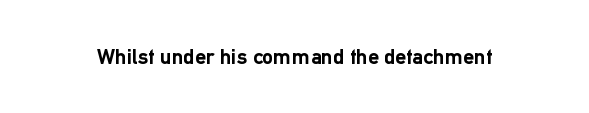
The image shows 22 px bold type, upright; set normal letter spacing, not underlined.
